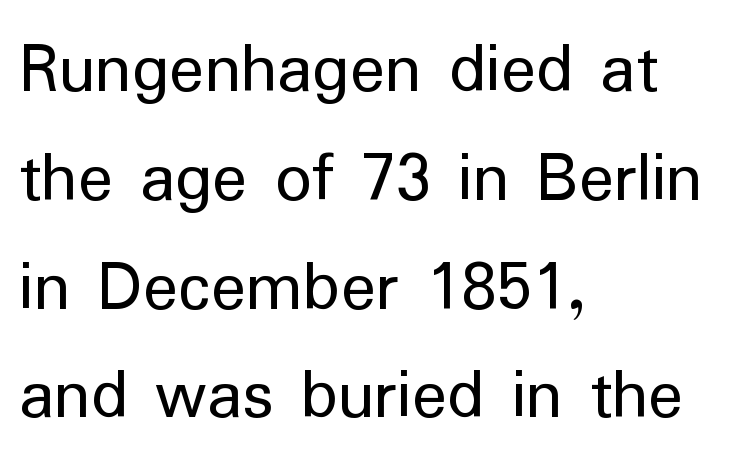
Q: Is the text bold? A: No.
Q: Is the text italic (slanted)? A: No, it is upright.
Q: Is the typeface a serif or a sans-serif typeface? A: Sans-serif.
Q: Is the text underlined? A: No.
Q: How is the paragraph aligned? A: Left-aligned.
Q: Is the spacing between letters normal or unusually wide? A: Normal.
Q: Is the spacing between lines tight, normal or loose? A: Normal.
Q: Width (condensed, normal, or wide)? A: Normal.
Q: Stroke contrast? A: Low.
Q: x-height? A: Medium.
Q: Monospaced? A: No.
